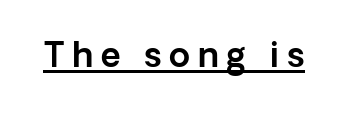
Q: Is the text italic (slanted)? A: No, it is upright.
Q: Is the typeface a serif or a sans-serif typeface? A: Sans-serif.
Q: Is the text underlined? A: Yes.
Q: Is the spacing between letters normal or unusually wide? A: Unusually wide.
Q: Width (condensed, normal, or wide)? A: Normal.
Q: x-height? A: Medium.
Q: Monospaced? A: No.
